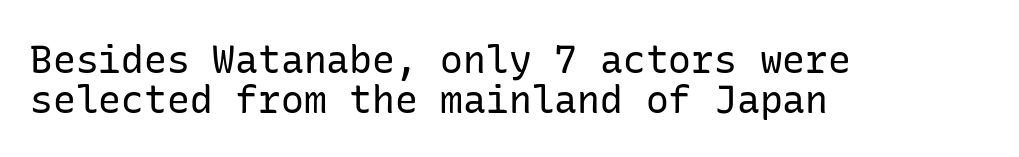
Q: Is the text bold? A: No.
Q: Is the text italic (slanted)? A: No, it is upright.
Q: Is the typeface a serif or a sans-serif typeface? A: Sans-serif.
Q: Is the text underlined? A: No.
Q: How is the paragraph aligned? A: Left-aligned.
Q: Is the spacing between letters normal or unusually wide? A: Normal.
Q: Is the spacing between lines tight, normal or loose? A: Tight.
Q: Width (condensed, normal, or wide)? A: Normal.
Q: Stroke contrast? A: Low.
Q: x-height? A: Medium.
